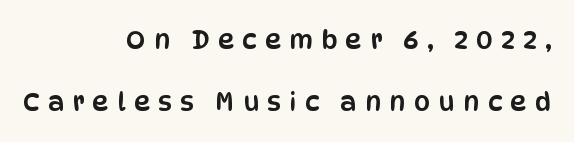
Do the letters lean? They stand straight. One glance says open: line gaps are wider than usual. Horizontal alignment here is rightward, an uncommon choice for prose. Clear beneath every line of the passage.
